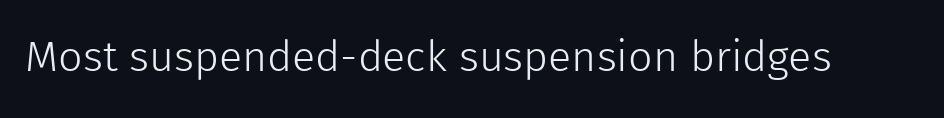
Nothing sits at the stroke ends, so this counts as sans-serif. Tracking here is standard; glyphs follow each other at the usual distance. The space directly below the letters is spotless. This sample has the flowing, uneven cadence of proportional lettering. Vertical strokes here are truly vertical.
